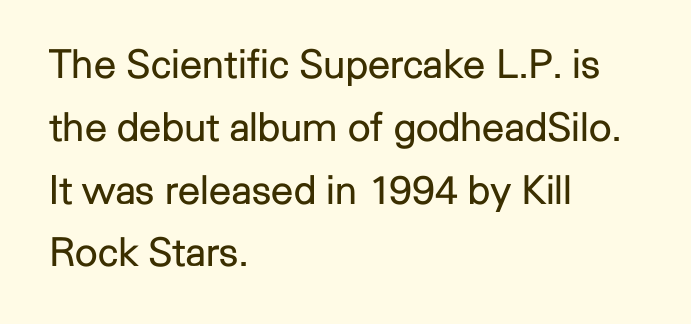
{"serif": "no", "italic": "no", "bold": "no", "weight": "regular", "width": "normal", "stroke_contrast": "low", "x_height": "medium", "monospaced": "no", "underline": "no", "align": "left", "line_spacing": "normal", "line_spacing_ratio": 1.57, "letter_spacing": "normal", "letter_spacing_em": 0.0, "glyph_px": 40}
